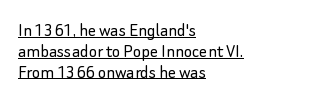
{"italic": "no", "bold": "no", "underline": "yes", "align": "left", "line_spacing": "tight", "line_spacing_ratio": 1.04, "letter_spacing": "normal", "letter_spacing_em": 0.0, "glyph_px": 20}
